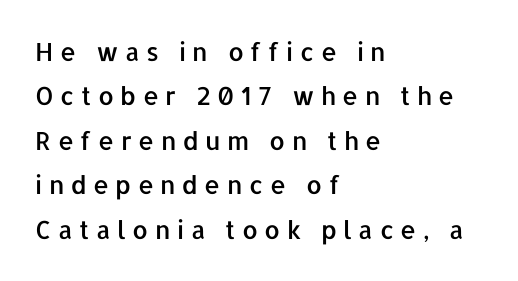
{"italic": "no", "underline": "no", "align": "left", "line_spacing_ratio": 1.78, "letter_spacing": "wide", "letter_spacing_em": 0.26, "glyph_px": 25}
